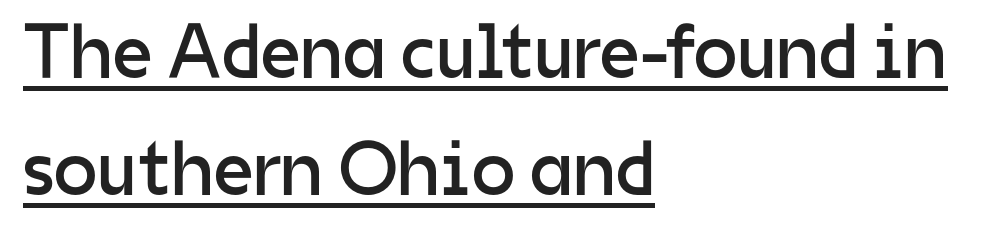
Q: Is the text bold? A: No.
Q: Is the text italic (slanted)? A: No, it is upright.
Q: Is the typeface a serif or a sans-serif typeface? A: Sans-serif.
Q: Is the text underlined? A: Yes.
Q: How is the paragraph aligned? A: Left-aligned.
Q: Is the spacing between letters normal or unusually wide? A: Normal.
Q: Is the spacing between lines tight, normal or loose? A: Normal.
Q: Width (condensed, normal, or wide)? A: Normal.
Q: Stroke contrast? A: Low.
Q: x-height? A: Medium.
Q: Monospaced? A: No.
